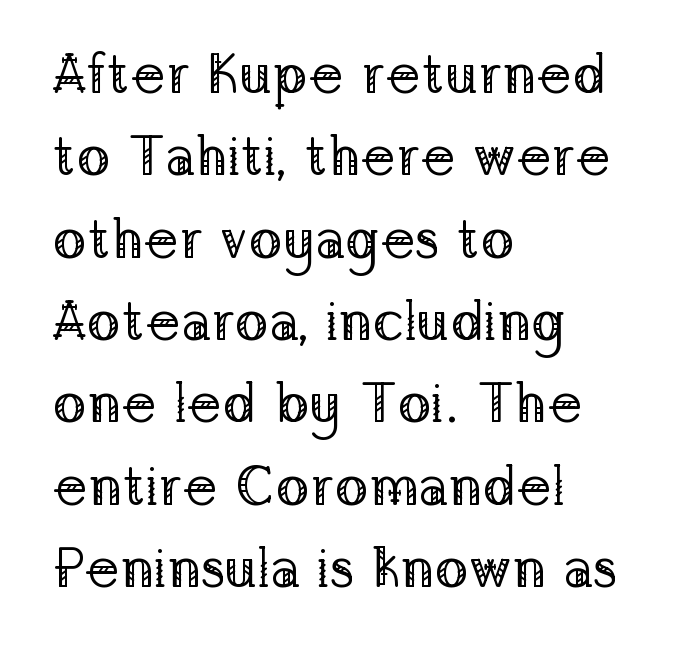
The image shows 56 px regular-weight serif type, upright; set left-aligned, normal line spacing (1.47x), normal letter spacing, not underlined; low stroke contrast and a medium x-height.
